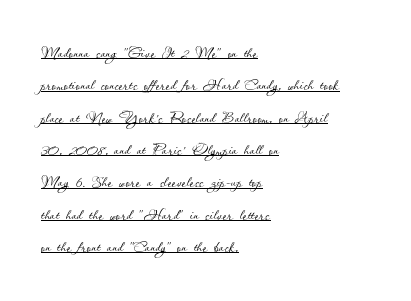
{"bold": "no", "underline": "yes", "align": "left", "line_spacing": "normal", "line_spacing_ratio": 1.54, "letter_spacing": "normal", "letter_spacing_em": 0.0, "glyph_px": 21}
